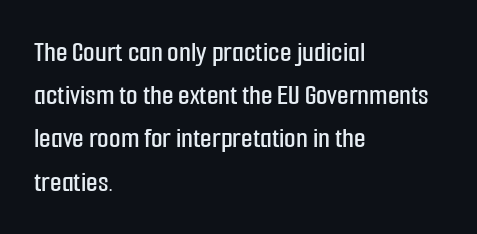
{"serif": "no", "italic": "no", "width": "condensed", "stroke_contrast": "low", "x_height": "medium", "monospaced": "no", "underline": "no", "align": "left", "line_spacing": "normal", "line_spacing_ratio": 1.44, "letter_spacing": "normal", "letter_spacing_em": 0.0, "glyph_px": 30}
